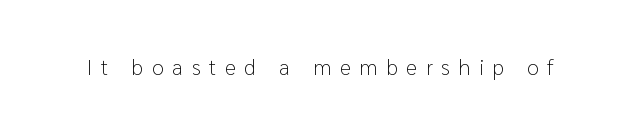
The image shows 22 px text type, upright; set unusually wide letter spacing (+0.39 em), not underlined.
